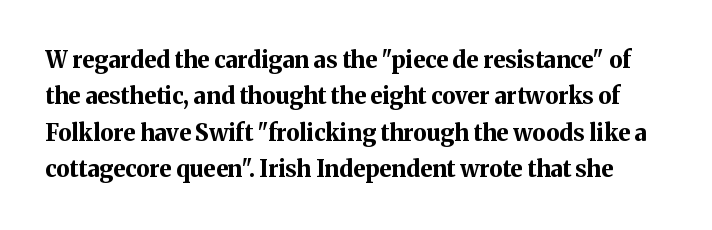
{"italic": "no", "bold": "yes", "underline": "no", "line_spacing": "normal", "line_spacing_ratio": 1.58, "letter_spacing": "normal", "letter_spacing_em": 0.0, "glyph_px": 23}
